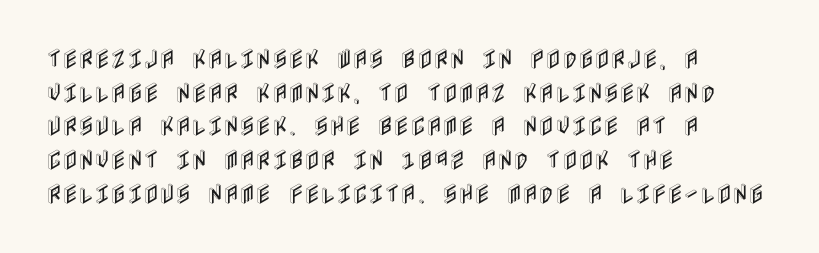
Q: Is the text italic (slanted)? A: No, it is upright.
Q: Is the text underlined? A: No.
Q: How is the paragraph aligned? A: Left-aligned.
Q: Is the spacing between letters normal or unusually wide? A: Normal.
Q: Is the spacing between lines tight, normal or loose? A: Normal.
